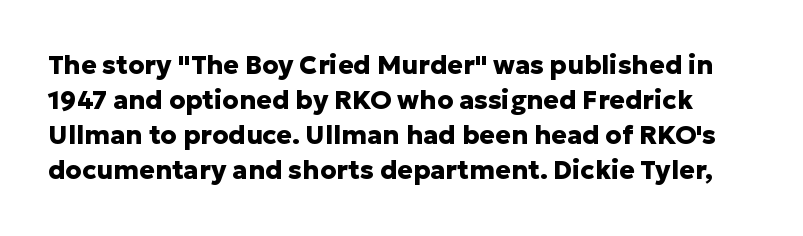
The image shows 26 px bold type, upright; set normal line spacing (1.35x), normal letter spacing, not underlined.
